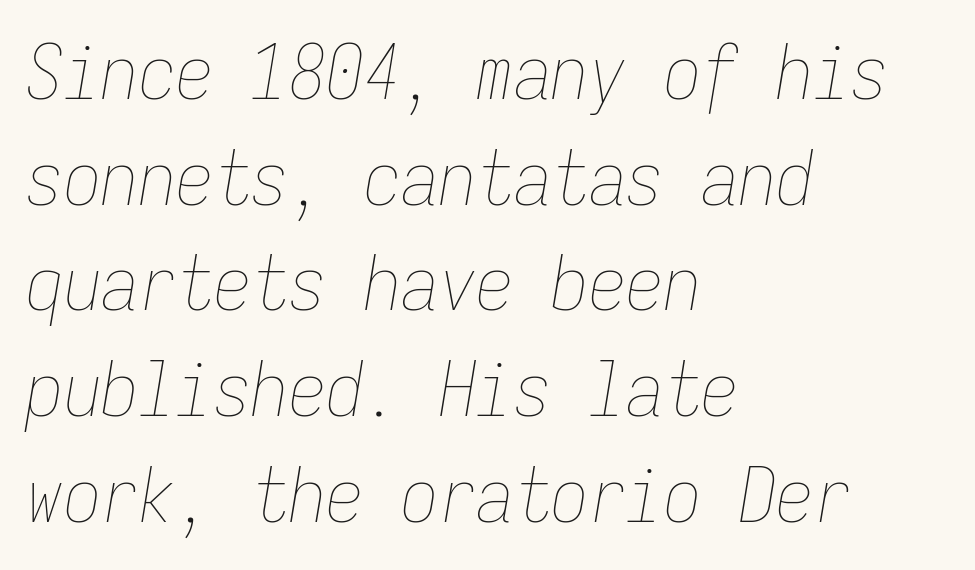
{"italic": "yes", "lean": "right", "slant_degrees": 9, "bold": "no", "weight": "thin", "width": "condensed", "stroke_contrast": "low", "x_height": "medium", "monospaced": "yes", "underline": "no", "align": "left", "line_spacing": "normal", "line_spacing_ratio": 1.41, "letter_spacing": "normal", "letter_spacing_em": 0.0, "glyph_px": 75}
